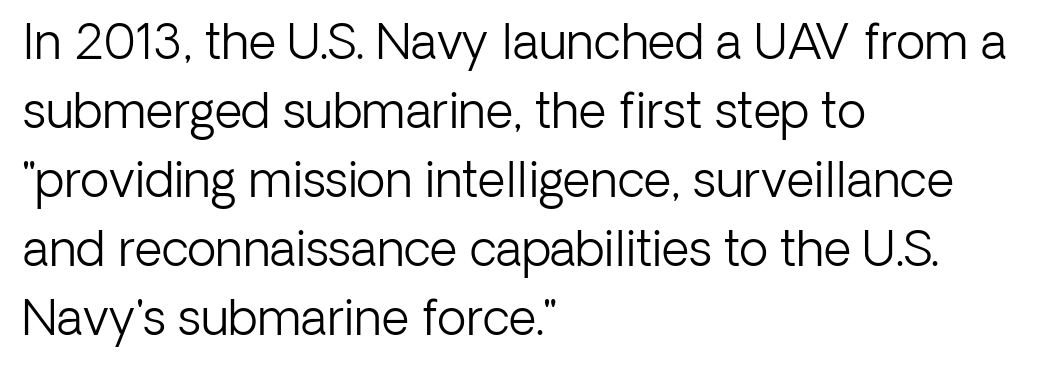
{"serif": "no", "italic": "no", "bold": "no", "weight": "light", "width": "normal", "stroke_contrast": "low", "x_height": "medium", "monospaced": "no", "underline": "no", "align": "left", "line_spacing": "normal", "line_spacing_ratio": 1.44, "letter_spacing": "normal", "letter_spacing_em": 0.0, "glyph_px": 48}
